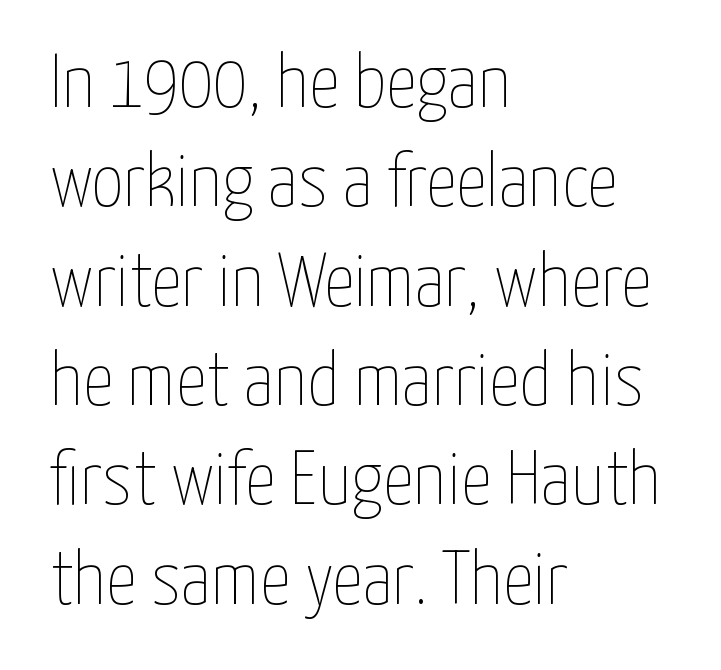
The image shows 77 px thin, condensed type, upright; set left-aligned, normal line spacing (1.29x), normal letter spacing, not underlined; low stroke contrast and a medium x-height.
